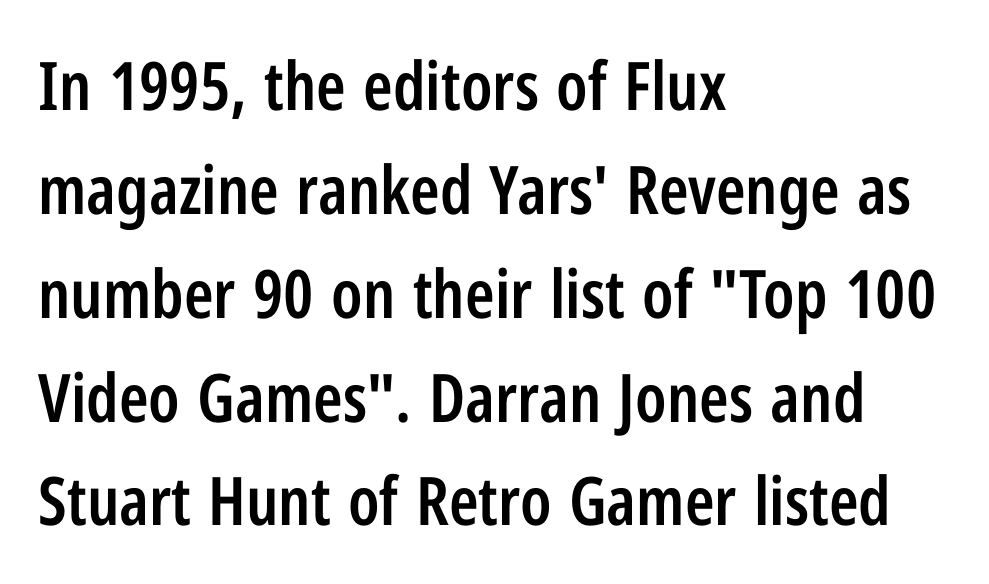
The image shows 67 px semibold, condensed sans-serif type, upright; set left-aligned, normal line spacing (1.55x), normal letter spacing, not underlined; low stroke contrast and a medium x-height.
